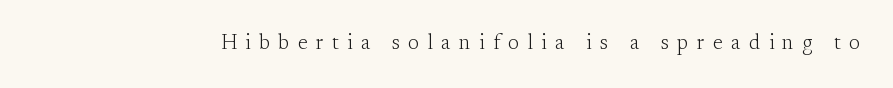
{"italic": "no", "bold": "no", "underline": "no", "letter_spacing": "wide", "letter_spacing_em": 0.4, "glyph_px": 21}
